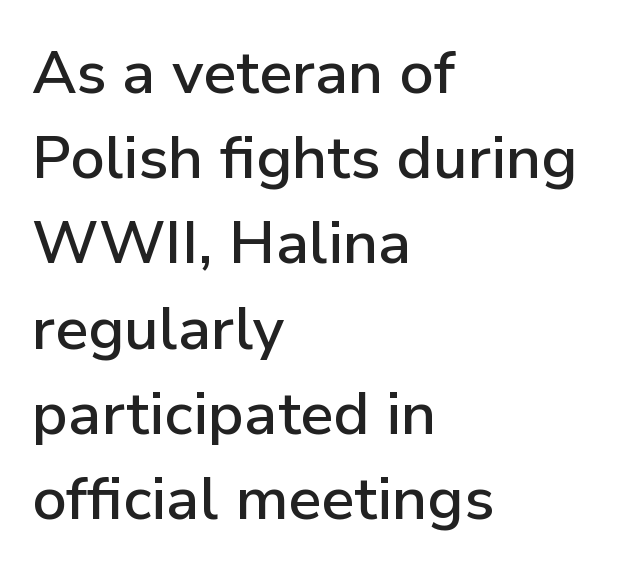
The image shows 60 px sans-serif type, upright; set left-aligned, normal line spacing (1.42x), normal letter spacing, not underlined; low stroke contrast and a medium x-height.
